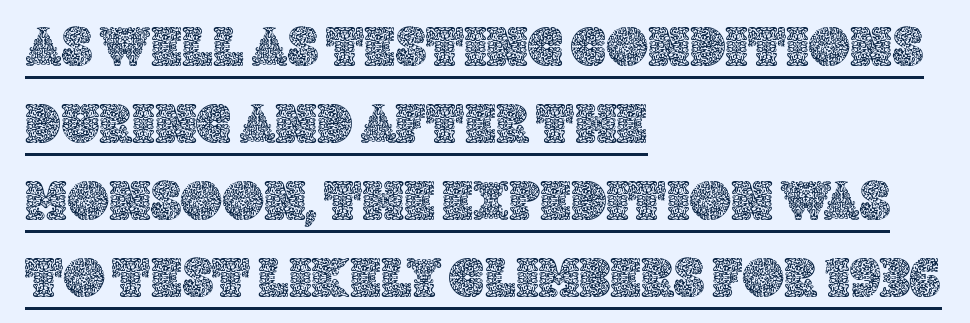
The line-height multiplier appears to be the usual default. Each line of the rendering has a horizontal stroke beneath the glyphs. Italic? Not at all — the glyphs are vertical. Looks like regular typesetting: each glyph gets only the width it needs.
